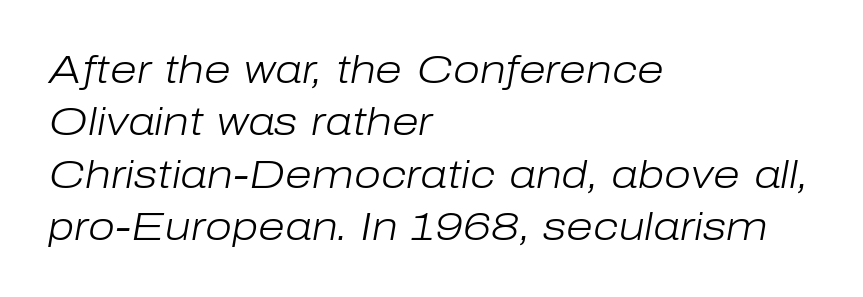
{"italic": "yes", "lean": "right", "slant_degrees": 10, "bold": "no", "weight": "light", "width": "normal", "stroke_contrast": "low", "x_height": "medium", "monospaced": "no", "underline": "no", "align": "left", "line_spacing": "normal", "line_spacing_ratio": 1.34, "letter_spacing": "normal", "letter_spacing_em": 0.0, "glyph_px": 39}
